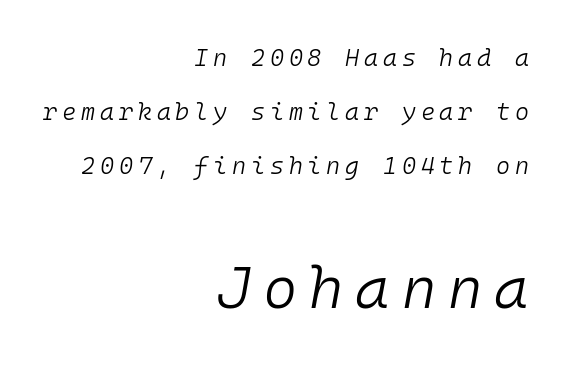
{"italic": "yes", "lean": "right", "slant_degrees": 10, "bold": "no", "weight": "light", "width": "normal", "stroke_contrast": "low", "x_height": "medium", "monospaced": "yes", "underline": "no", "align": "right", "line_spacing": "loose", "line_spacing_ratio": 2.26, "letter_spacing": "wide", "letter_spacing_em": 0.2, "larger_block": "second", "size_ratio": 2.46, "glyph_px": 59}
